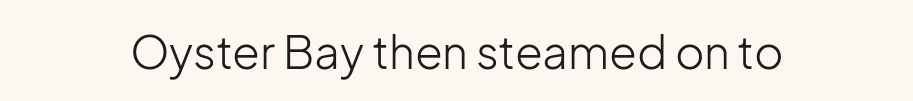
The text was rendered using a sans face with plain stroke endings. Tracking value appears to be zero — textbook default spacing. The cut favours lightness, reaching ordinary text weight at its darkest. This is the regular roman posture of the typeface. Spacing verdict: proportional, widths tailored to each character.
